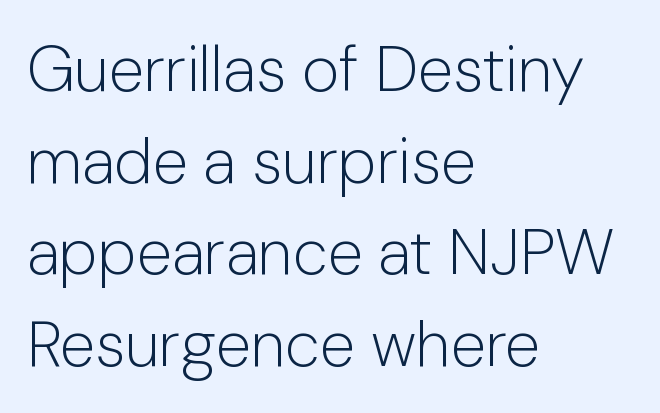
The vertical gap from one line to the next is medium. The foot of each line stays bare and open. Stem width sits at or under what a default text font uses. The glyphs in this specimen are sans serif. This sample is left-justified, so line endings fall wherever the words run out.
